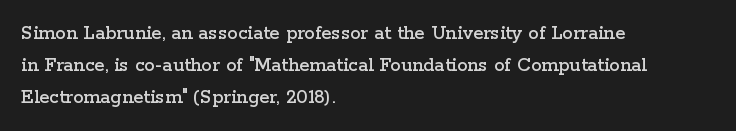
Q: Is the text italic (slanted)? A: No, it is upright.
Q: Is the text underlined? A: No.
Q: How is the paragraph aligned? A: Left-aligned.
Q: Is the spacing between letters normal or unusually wide? A: Normal.
Q: Is the spacing between lines tight, normal or loose? A: Normal.
